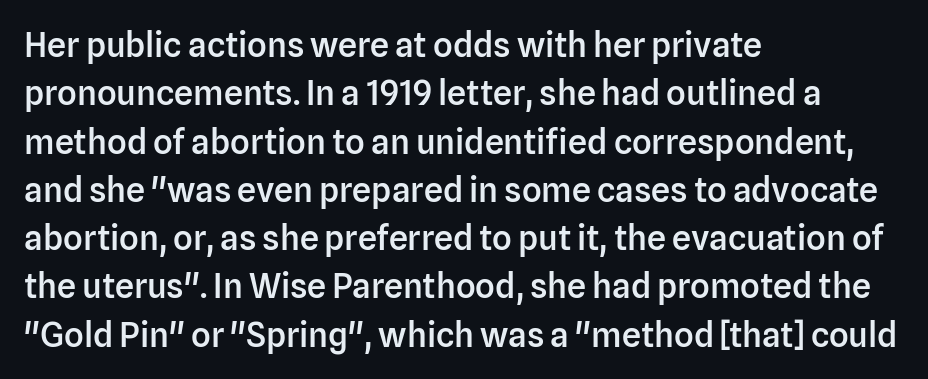
{"serif": "no", "italic": "no", "bold": "semi", "weight": "semibold", "width": "normal", "stroke_contrast": "low", "x_height": "medium", "monospaced": "no", "underline": "no", "align": "left", "line_spacing": "normal", "line_spacing_ratio": 1.42, "letter_spacing": "normal", "letter_spacing_em": 0.0, "glyph_px": 34}
